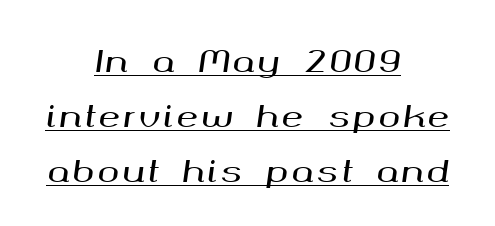
{"italic": "yes", "lean": "right", "slant_degrees": 8, "width": "wide", "stroke_contrast": "medium", "x_height": "medium", "monospaced": "no", "underline": "yes", "align": "center", "line_spacing_ratio": 1.89, "glyph_px": 29}
